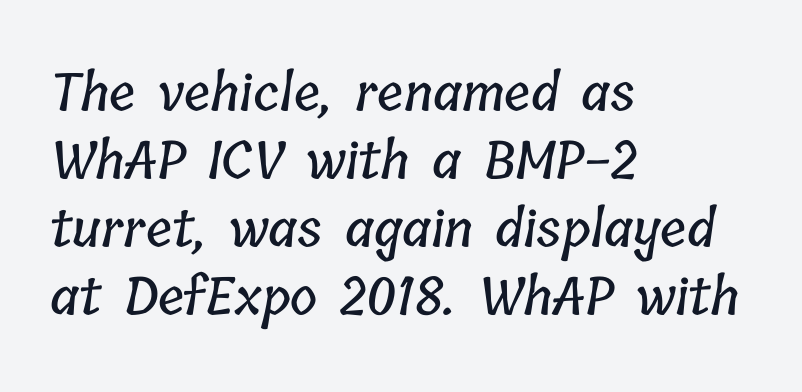
The image shows 52 px condensed type; set left-aligned, normal line spacing (1.31x), normal letter spacing, not underlined; low stroke contrast and a medium x-height.
